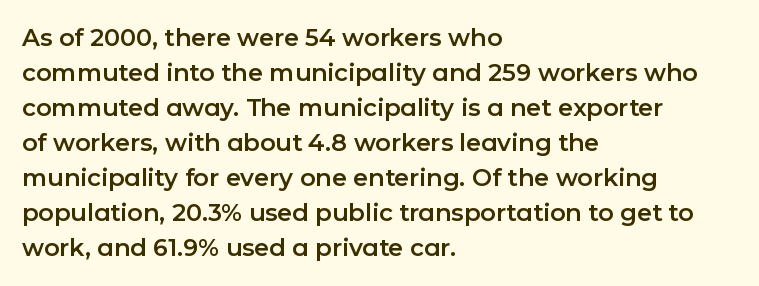
{"italic": "no", "underline": "no", "align": "left", "line_spacing": "normal", "line_spacing_ratio": 1.46, "letter_spacing": "normal", "letter_spacing_em": 0.0, "glyph_px": 24}
